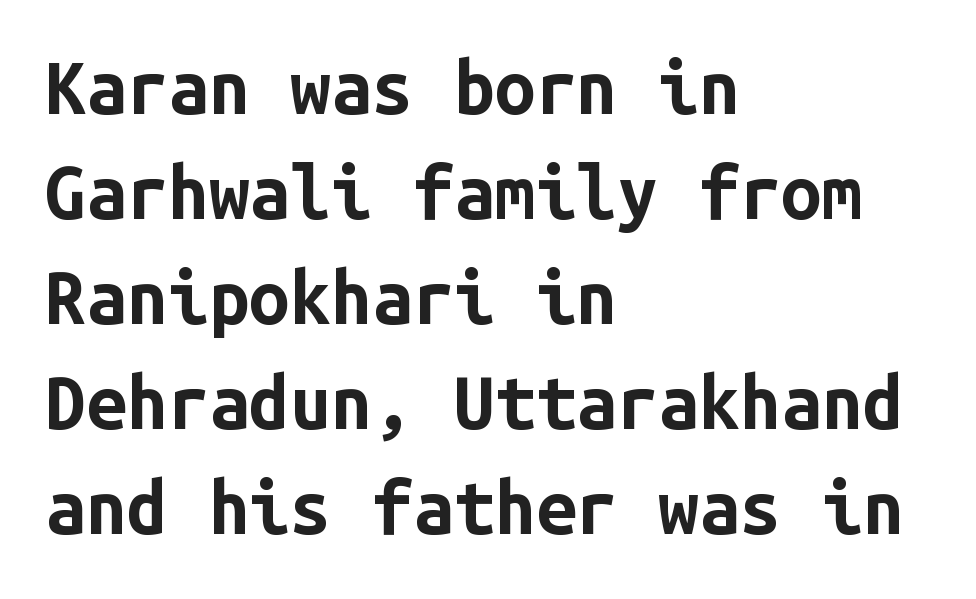
Q: Is the text bold? A: Yes.
Q: Is the text italic (slanted)? A: No, it is upright.
Q: Is the typeface a serif or a sans-serif typeface? A: Sans-serif.
Q: Is the text underlined? A: No.
Q: How is the paragraph aligned? A: Left-aligned.
Q: Is the spacing between letters normal or unusually wide? A: Normal.
Q: Is the spacing between lines tight, normal or loose? A: Normal.
Q: Width (condensed, normal, or wide)? A: Normal.
Q: Stroke contrast? A: Low.
Q: x-height? A: Medium.
Q: Monospaced? A: Yes.
